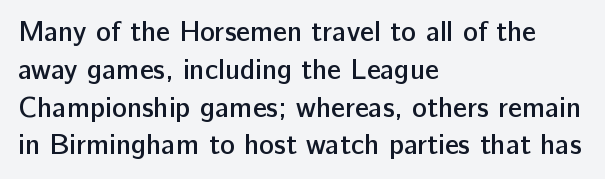
Rows of type keep a routine distance in the vertical direction. You could call the tracking neutral — neither tight nor loose. Leftover space on each line is placed entirely after the last word. Letterform terminals end flat and unadorned throughout the passage.
